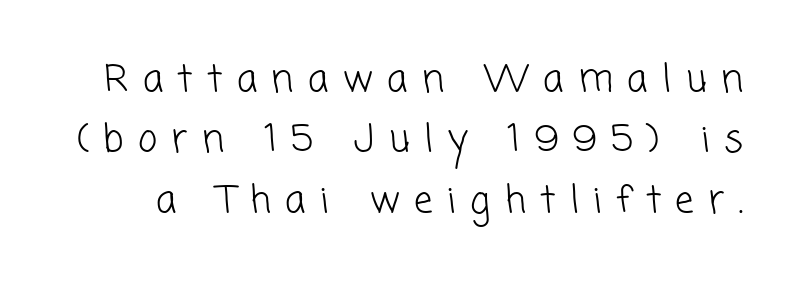
Q: Is the text bold? A: No.
Q: Is the typeface a serif or a sans-serif typeface? A: Sans-serif.
Q: Is the text underlined? A: No.
Q: Is the spacing between letters normal or unusually wide? A: Unusually wide.
Q: Is the spacing between lines tight, normal or loose? A: Normal.
Q: Width (condensed, normal, or wide)? A: Normal.
Q: Stroke contrast? A: Low.
Q: x-height? A: Medium.
Q: Monospaced? A: No.
